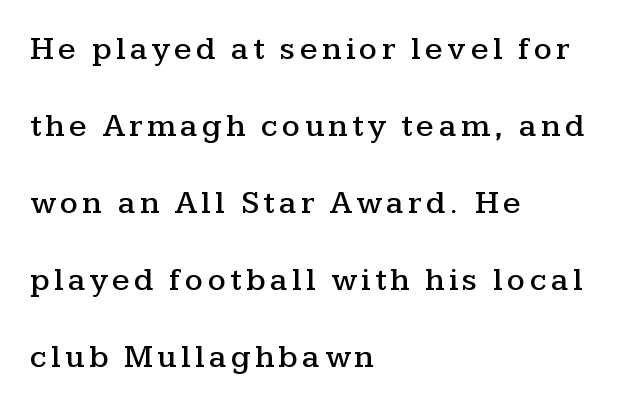
The image shows 32 px wide serif type, upright; set left-aligned, loose line spacing (2.41x), not underlined; medium stroke contrast and a medium x-height.
